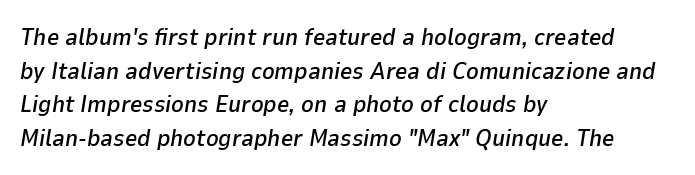
The image shows 24 px text type, italic (leaning right); set left-aligned, normal line spacing (1.4x), normal letter spacing, not underlined.
